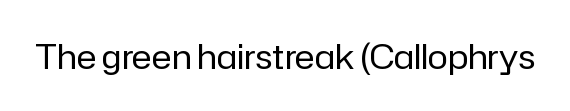
Q: Is the text bold? A: No.
Q: Is the text italic (slanted)? A: No, it is upright.
Q: Is the typeface a serif or a sans-serif typeface? A: Sans-serif.
Q: Is the text underlined? A: No.
Q: Is the spacing between letters normal or unusually wide? A: Normal.
Q: Width (condensed, normal, or wide)? A: Normal.
Q: Stroke contrast? A: Low.
Q: x-height? A: Medium.
Q: Monospaced? A: No.
